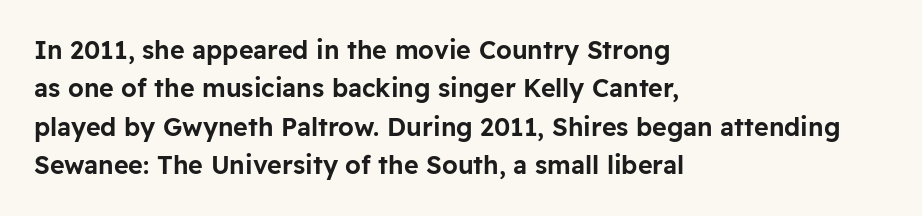
These lines stack with their left ends in a neat column. This is the regular roman posture of the typeface. Leading matches the norm, producing a regular column. No extra tracking has been applied to these lines. Type without underlining.
